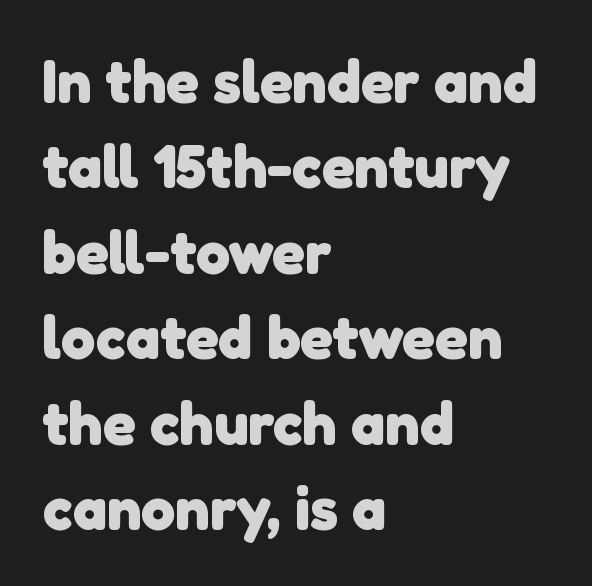
Q: Is the text bold? A: Yes.
Q: Is the typeface a serif or a sans-serif typeface? A: Sans-serif.
Q: Is the text underlined? A: No.
Q: How is the paragraph aligned? A: Left-aligned.
Q: Is the spacing between letters normal or unusually wide? A: Normal.
Q: Is the spacing between lines tight, normal or loose? A: Normal.
Q: Width (condensed, normal, or wide)? A: Normal.
Q: Stroke contrast? A: Low.
Q: x-height? A: Medium.
Q: Monospaced? A: No.
